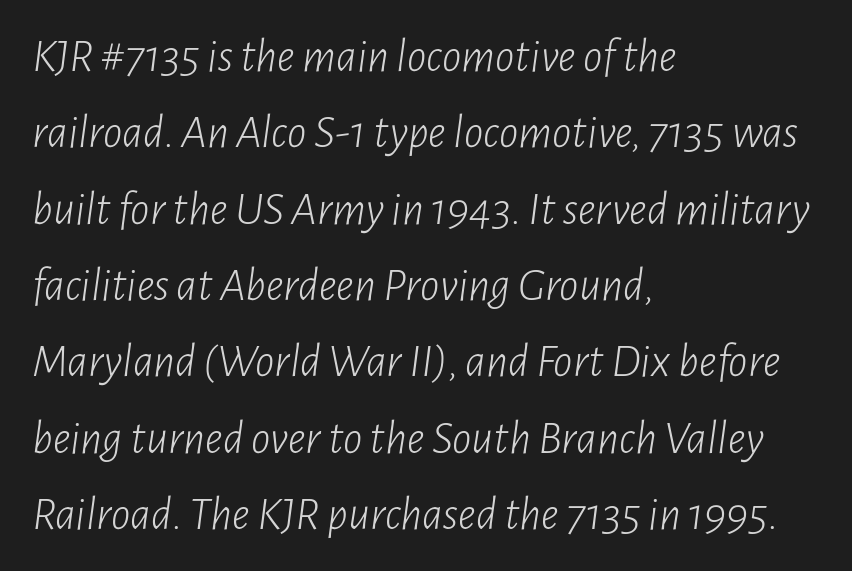
{"italic": "yes", "lean": "right", "slant_degrees": 7, "bold": "no", "weight": "light", "width": "condensed", "stroke_contrast": "low", "x_height": "medium", "monospaced": "no", "underline": "no", "align": "left", "line_spacing": "normal", "line_spacing_ratio": 1.59, "letter_spacing": "normal", "letter_spacing_em": 0.0, "glyph_px": 48}
